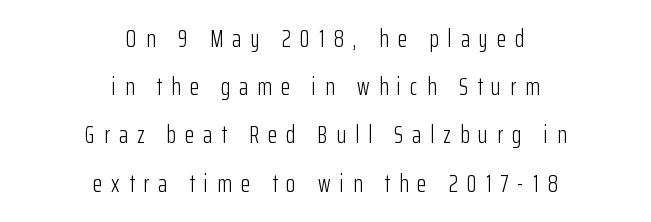
Q: Is the text bold? A: No.
Q: Is the text italic (slanted)? A: No, it is upright.
Q: Is the text underlined? A: No.
Q: How is the paragraph aligned? A: Centered.
Q: Is the spacing between letters normal or unusually wide? A: Unusually wide.
Q: Is the spacing between lines tight, normal or loose? A: Loose.
